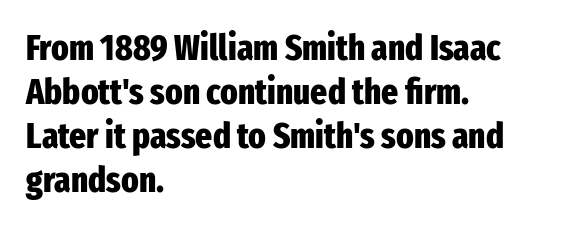
The image shows 36 px heavy, condensed sans-serif type, upright; set left-aligned, line spacing 1.22x, normal letter spacing, not underlined; low stroke contrast and a medium x-height.
